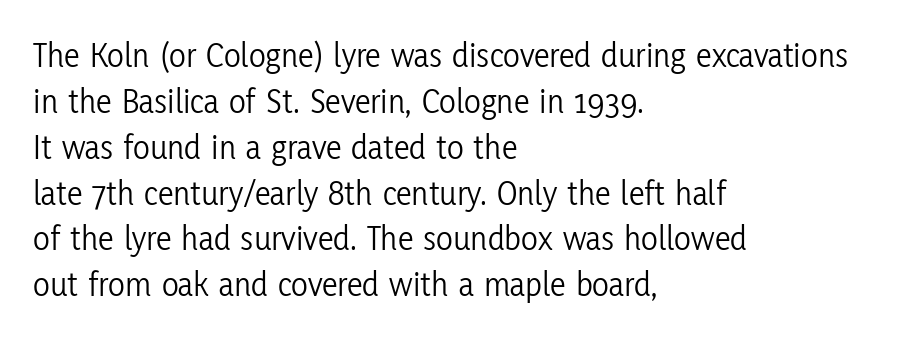
The image shows 35 px light, condensed sans-serif type, upright; set left-aligned, normal line spacing (1.31x), normal letter spacing, not underlined; low stroke contrast and a medium x-height.
